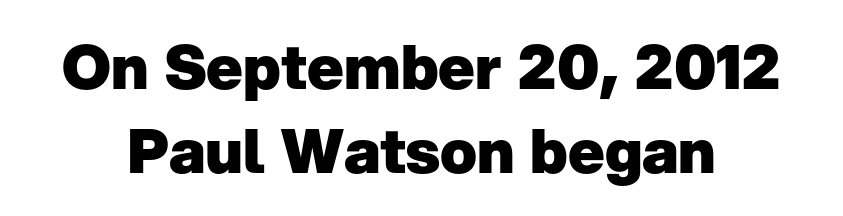
The sample has been set heavy, in full bold. The font family rendered here belongs to the sans-serif group. The passage shown is not underscored anywhere. Alignment: centered.
